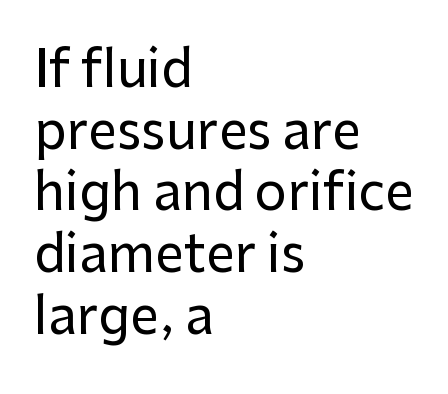
Q: Is the text italic (slanted)? A: No, it is upright.
Q: Is the typeface a serif or a sans-serif typeface? A: Sans-serif.
Q: Is the text underlined? A: No.
Q: How is the paragraph aligned? A: Left-aligned.
Q: Is the spacing between letters normal or unusually wide? A: Normal.
Q: Width (condensed, normal, or wide)? A: Normal.
Q: Stroke contrast? A: Low.
Q: x-height? A: Medium.
Q: Monospaced? A: No.
